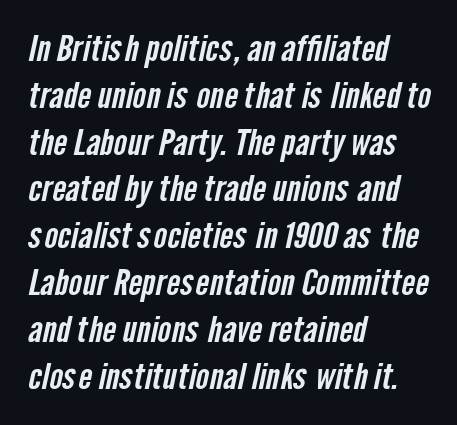
{"serif": "no", "width": "condensed", "stroke_contrast": "low", "x_height": "medium", "monospaced": "no", "underline": "no", "align": "left", "line_spacing": "normal", "line_spacing_ratio": 1.3, "letter_spacing": "normal", "letter_spacing_em": 0.0, "glyph_px": 36}
